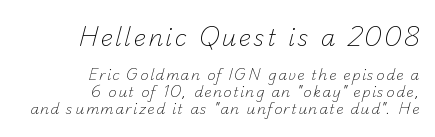
The image shows 23 px text type; set right-aligned, line spacing 1.21x, not underlined; the first (top) block is 1.64x larger.
